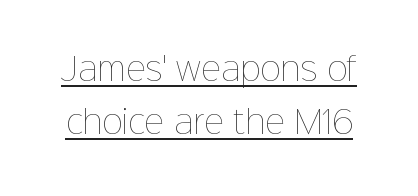
{"italic": "no", "bold": "no", "weight": "thin", "width": "normal", "stroke_contrast": "low", "x_height": "medium", "monospaced": "no", "underline": "yes", "line_spacing_ratio": 1.72, "letter_spacing": "normal", "letter_spacing_em": 0.0, "glyph_px": 31}
